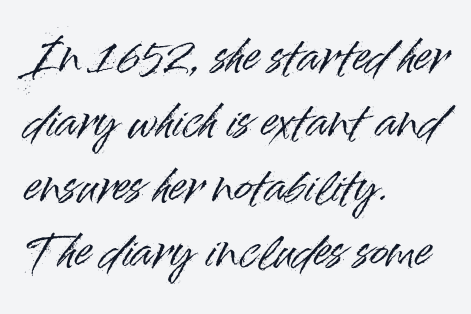
The image shows 43 px sans-serif type; set left-aligned, normal line spacing (1.51x), normal letter spacing, not underlined; high stroke contrast and a small x-height.
